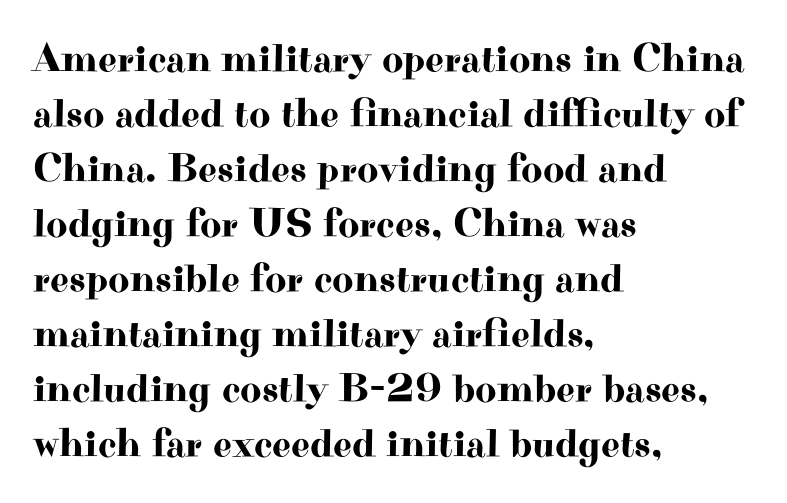
{"serif": "yes", "italic": "no", "width": "wide", "stroke_contrast": "high", "x_height": "small", "monospaced": "no", "underline": "no", "align": "left", "line_spacing": "normal", "line_spacing_ratio": 1.34, "letter_spacing": "normal", "letter_spacing_em": 0.0, "glyph_px": 41}
